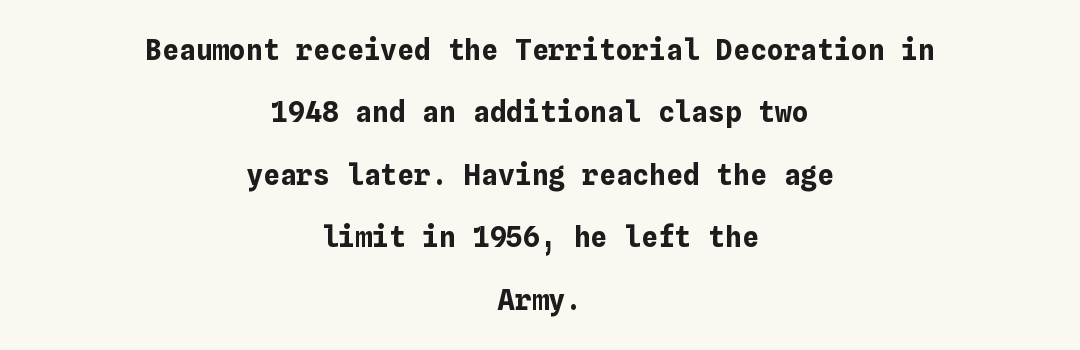
{"italic": "no", "bold": "yes", "weight": "bold", "width": "normal", "stroke_contrast": "low", "x_height": "medium", "underline": "no", "align": "center", "line_spacing": "loose", "line_spacing_ratio": 2.23, "letter_spacing": "normal", "letter_spacing_em": 0.0, "glyph_px": 28}
